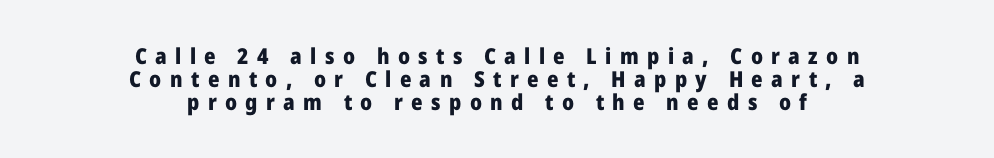
Underline: absent. How are the letters spaced? Widely, with obvious added tracking. Notice how descenders almost collide with the ascenders below — that's tight leading. A centered setting, common on invitations and titles, is used for this passage. Is the type bold? Yes — the strokes are clearly thick and heavy. Nope, not italic — everything's standing straight.
